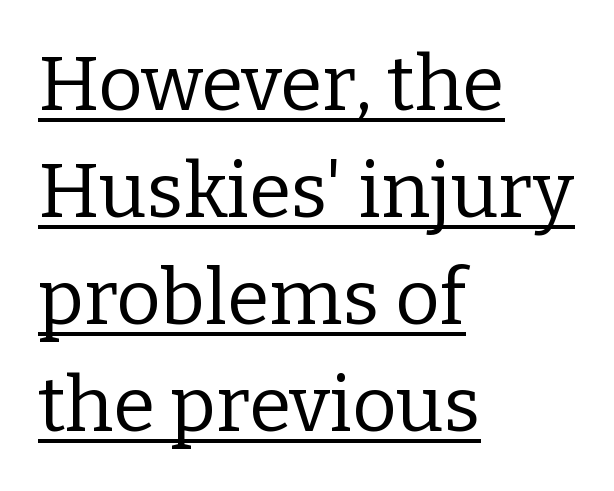
Do the letters lean? They stand straight. Check the space under the baseline: a stroke is drawn there. Honestly, the row spacing looks completely unremarkable. The lines are quadded left. These lines are rendered in a variable-pitch font. The weight tops out at a normal text grade.
